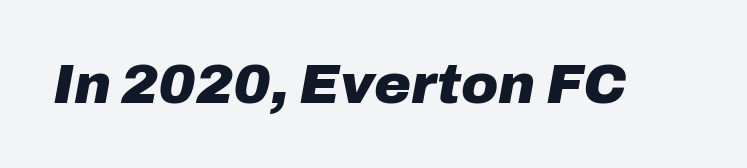
Q: Is the text bold? A: Yes.
Q: Is the text italic (slanted)? A: Yes, it leans right by about 10 degrees.
Q: Is the text underlined? A: No.
Q: Is the spacing between letters normal or unusually wide? A: Normal.
Q: Width (condensed, normal, or wide)? A: Normal.
Q: Stroke contrast? A: Low.
Q: x-height? A: Medium.
Q: Monospaced? A: No.
